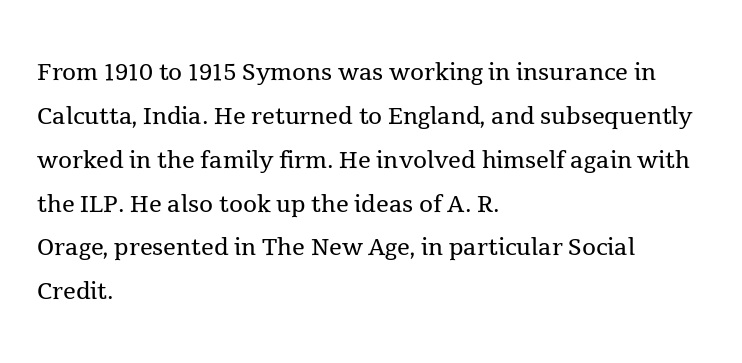
Style check: upright. The type is set solid horizontally, with unmodified tracking. The lines are quadded left. These lines are rendered in a variable-pitch font. Weight: regular or lighter.
